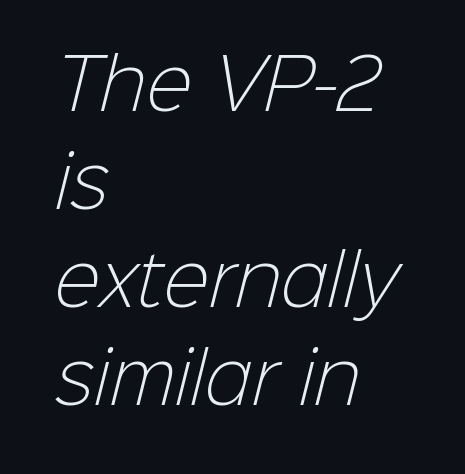
The image shows 69 px light sans-serif type; set left-aligned, normal line spacing (1.42x), normal letter spacing, not underlined; low stroke contrast and a medium x-height.
